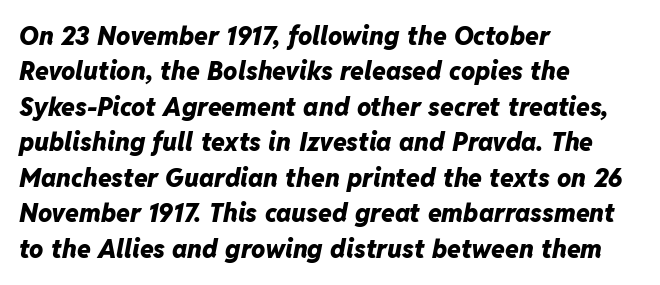
Q: Is the text bold? A: Yes.
Q: Is the text italic (slanted)? A: Yes, it leans right by about 11 degrees.
Q: Is the text underlined? A: No.
Q: How is the paragraph aligned? A: Left-aligned.
Q: Is the spacing between letters normal or unusually wide? A: Normal.
Q: Is the spacing between lines tight, normal or loose? A: Normal.
